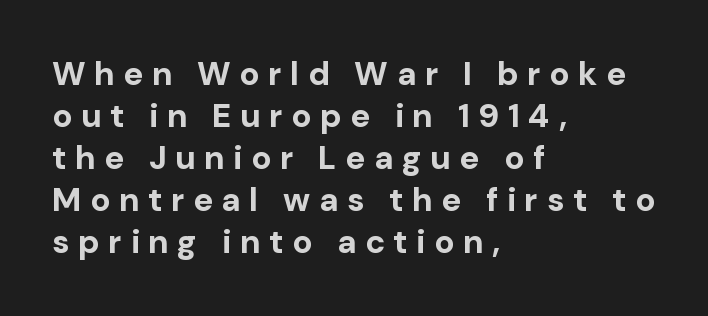
{"serif": "no", "italic": "no", "bold": "yes", "weight": "bold", "width": "normal", "stroke_contrast": "low", "x_height": "medium", "monospaced": "no", "underline": "no", "align": "left", "line_spacing": "normal", "line_spacing_ratio": 1.27, "letter_spacing": "wide", "letter_spacing_em": 0.26, "glyph_px": 33}
